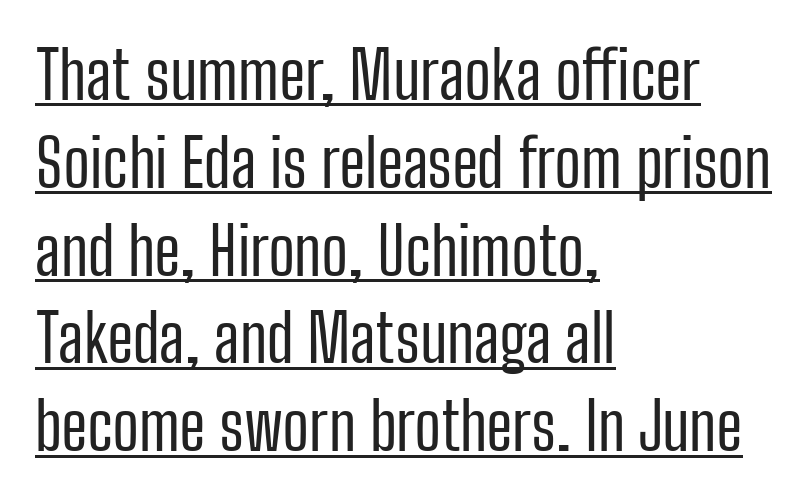
The letterforms sit shoulder to shoulder at normal distance. Look at the bottom of the vertical strokes: they stop flat, with no serifs. Vertical spacing — default. Every row of glyphs begins at an identical x-position on the left. Letters have the restrained weight of plain body copy at most.
